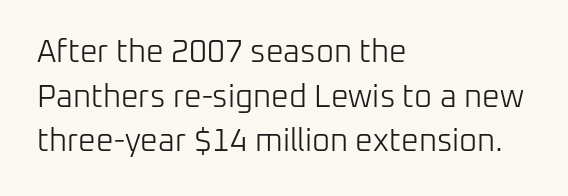
The rendering shows plain stroke endings on the letterforms — a sans-serif design. Lines of text with bare space underneath. The strokes carry an ordinary text weight at most. Leading: standard. Look at the tracking — it's just the regular setting, nothing added.
